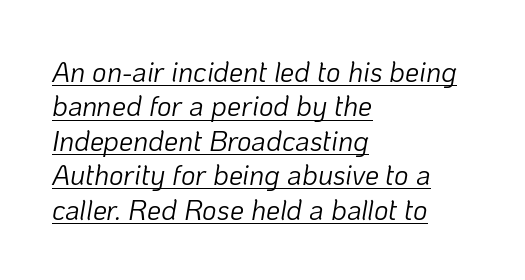
The font is comparable to plain body text, perhaps lighter. Spacing verdict: proportional, widths tailored to each character. Inter-character spacing is left at the font's built-in metrics. What decoration does the sample have? An underline. Slant detected: the letters are inclined. Typeset ragged right — the left edge is the straight one.
